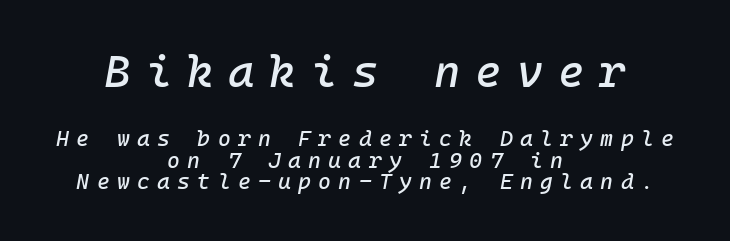
{"italic": "yes", "lean": "right", "slant_degrees": 10, "width": "normal", "stroke_contrast": "low", "x_height": "medium", "underline": "no", "align": "center", "line_spacing": "tight", "line_spacing_ratio": 0.98, "letter_spacing": "wide", "letter_spacing_em": 0.33, "larger_block": "first", "size_ratio": 2.05, "glyph_px": 45}
